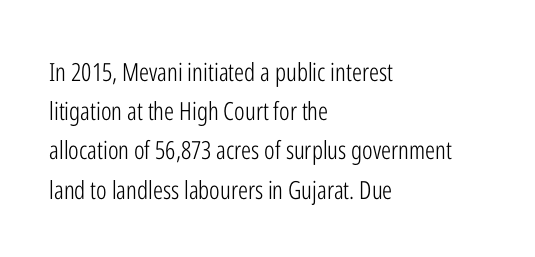
Q: Is the text bold? A: No.
Q: Is the text italic (slanted)? A: No, it is upright.
Q: Is the text underlined? A: No.
Q: How is the paragraph aligned? A: Left-aligned.
Q: Is the spacing between letters normal or unusually wide? A: Normal.
Q: Is the spacing between lines tight, normal or loose? A: Normal.
